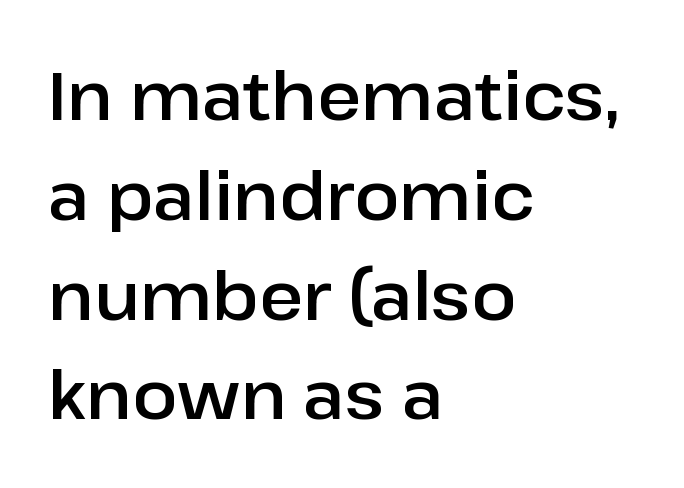
{"serif": "no", "italic": "no", "width": "normal", "stroke_contrast": "low", "x_height": "medium", "monospaced": "no", "underline": "no", "align": "left", "line_spacing": "normal", "line_spacing_ratio": 1.49, "letter_spacing": "normal", "letter_spacing_em": 0.0, "glyph_px": 67}
